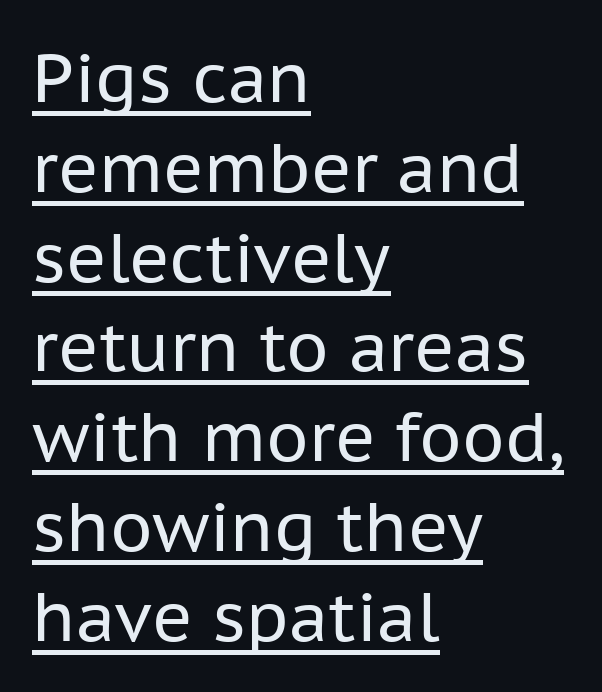
{"serif": "no", "italic": "no", "bold": "no", "weight": "regular", "width": "normal", "stroke_contrast": "low", "x_height": "medium", "monospaced": "no", "underline": "yes", "align": "left", "line_spacing": "normal", "line_spacing_ratio": 1.32, "letter_spacing": "normal", "letter_spacing_em": 0.0, "glyph_px": 68}
